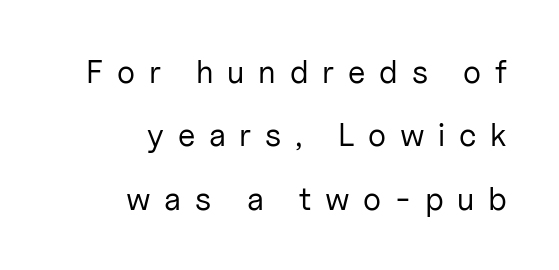
The image shows 32 px regular-weight sans-serif type, upright; set right-aligned, loose line spacing (1.98x), unusually wide letter spacing (+0.43 em), not underlined; low stroke contrast and a medium x-height.
